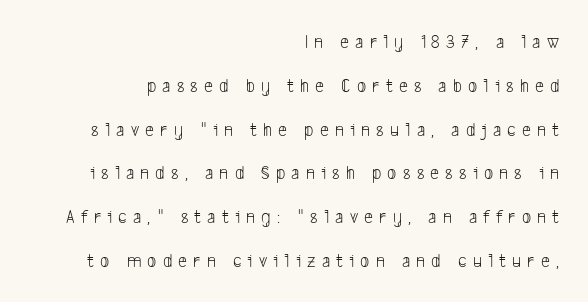
Q: Is the text bold? A: No.
Q: Is the text underlined? A: No.
Q: How is the paragraph aligned? A: Right-aligned.
Q: Is the spacing between letters normal or unusually wide? A: Unusually wide.
Q: Is the spacing between lines tight, normal or loose? A: Loose.
